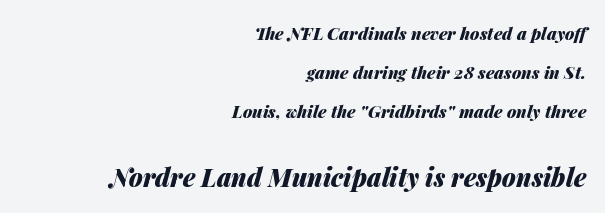
Quick note: italic. Each glyph is drawn with heavy, bold strokes. This rendering leaves character spacing at its baseline value. The line-height multiplier appears high, well above default. Each line ends at the same right margin while the left side varies.
